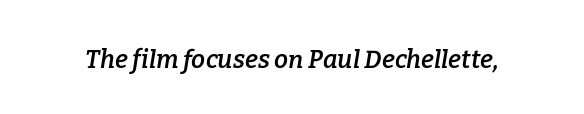
The image shows 25 px text type, italic (leaning right); set normal letter spacing, not underlined.
